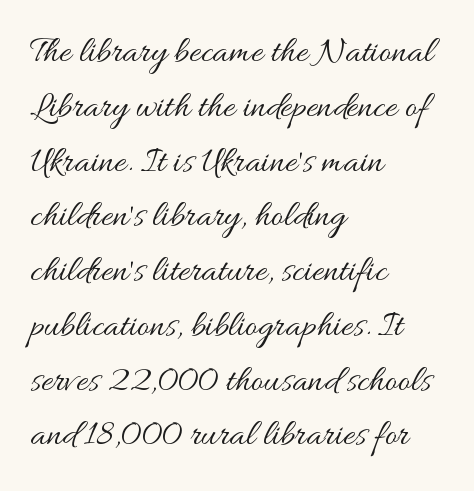
Check the space under the baseline: it is left empty. Each new line begins a customary step beneath the previous one. The passage is arranged the way most books set body copy — flush left. Think of a printed novel: that variable character pitch is what you see here. Inter-character spacing is left at the font's built-in metrics.
